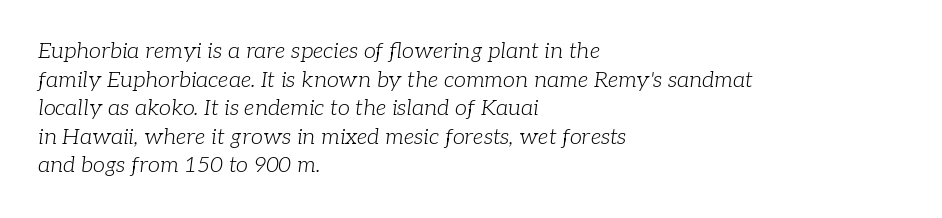
Q: Is the text bold? A: No.
Q: Is the text italic (slanted)? A: Yes, it leans right by about 7 degrees.
Q: Is the text underlined? A: No.
Q: How is the paragraph aligned? A: Left-aligned.
Q: Is the spacing between letters normal or unusually wide? A: Normal.
Q: Is the spacing between lines tight, normal or loose? A: Normal.
